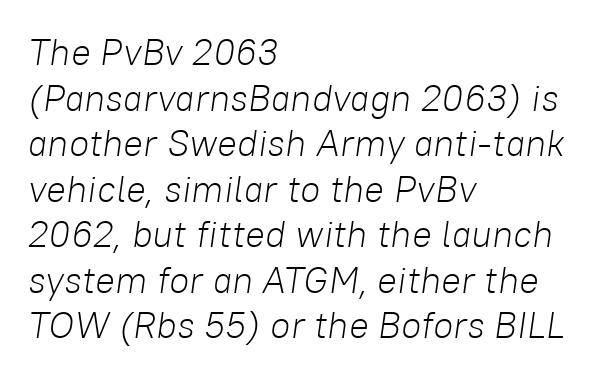
Q: Is the text bold? A: No.
Q: Is the text italic (slanted)? A: Yes, it leans right by about 8 degrees.
Q: Is the text underlined? A: No.
Q: How is the paragraph aligned? A: Left-aligned.
Q: Is the spacing between letters normal or unusually wide? A: Normal.
Q: Width (condensed, normal, or wide)? A: Normal.
Q: Stroke contrast? A: Low.
Q: x-height? A: Medium.
Q: Monospaced? A: No.
